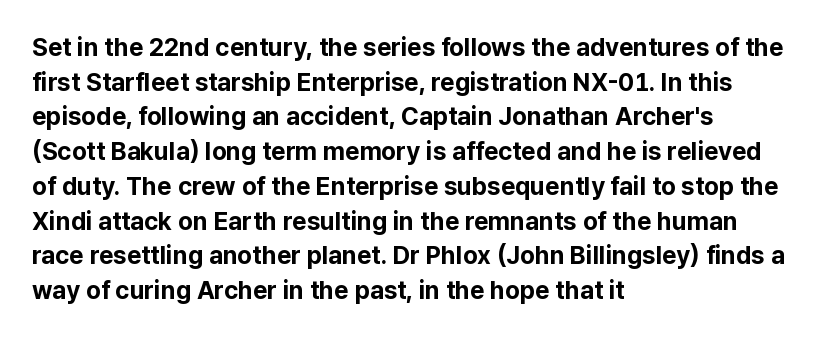
The type sits square on the baseline with zero lean. Summary of weight: heavy, a full bold. Rule under the text: the space is simply empty. Is the letter spacing exaggerated? No — it looks like the ordinary default.
